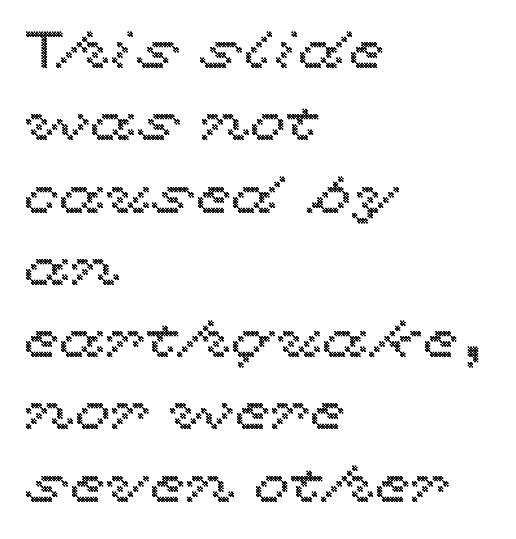
Every row of glyphs begins at an identical x-position on the left. Baseline-to-baseline distance is the conventional proportion of letter height. Standard letterfit; no display-style spreading of the glyphs.
